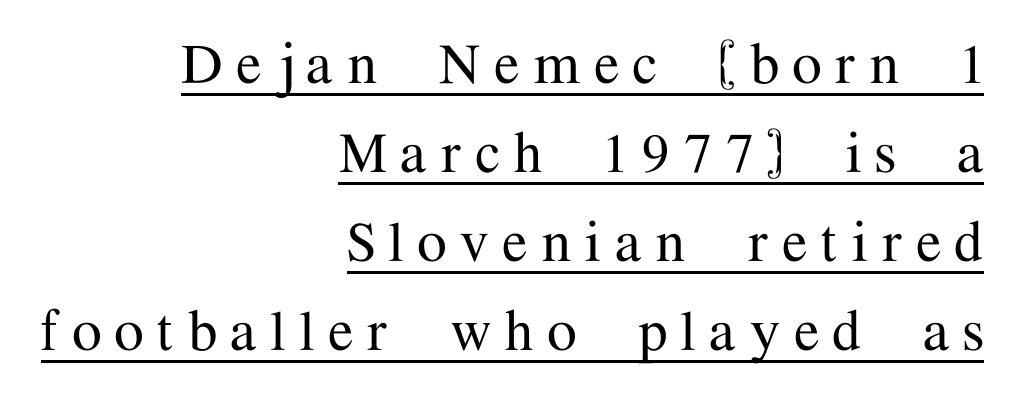
The image shows 67 px serif type, upright; set right-aligned, normal line spacing (1.33x), unusually wide letter spacing (+0.22 em), underlined; medium stroke contrast and a medium x-height.
